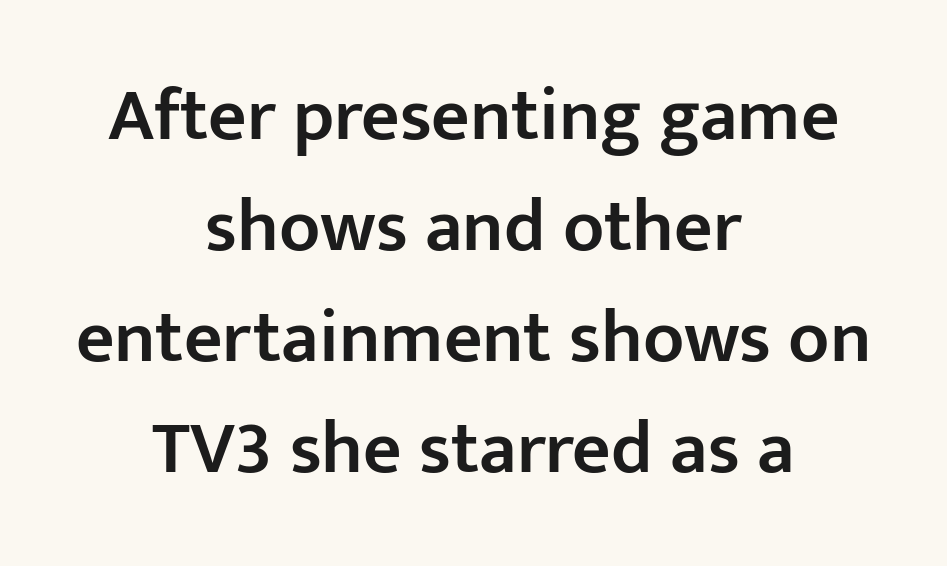
Varying glyph widths throughout — classic text-font behaviour. It's the straight-up-and-down kind of type. Letterform terminals end flat and unadorned throughout the passage. Anything drawn beneath the words? Only blank space. Caption: standard tracking, unaltered. Does the weight exceed regular? Yes, but only to semibold.
